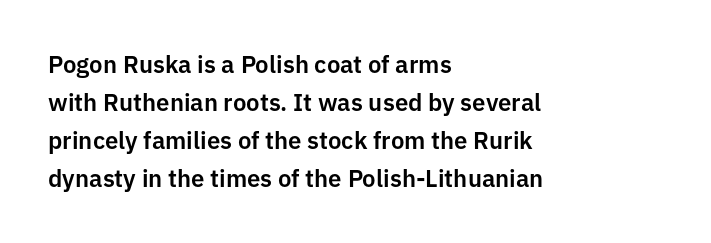
Q: Is the text italic (slanted)? A: No, it is upright.
Q: Is the text underlined? A: No.
Q: How is the paragraph aligned? A: Left-aligned.
Q: Is the spacing between letters normal or unusually wide? A: Normal.
Q: Is the spacing between lines tight, normal or loose? A: Normal.
